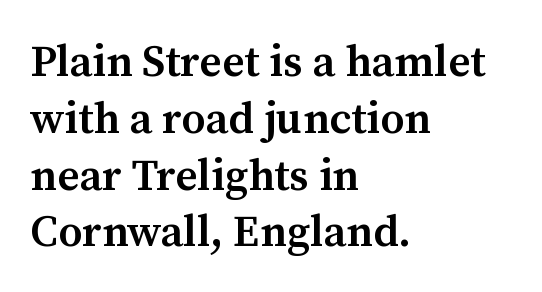
The image shows 44 px semibold serif type, upright; set left-aligned, normal line spacing (1.29x), normal letter spacing, not underlined; medium stroke contrast and a medium x-height.
